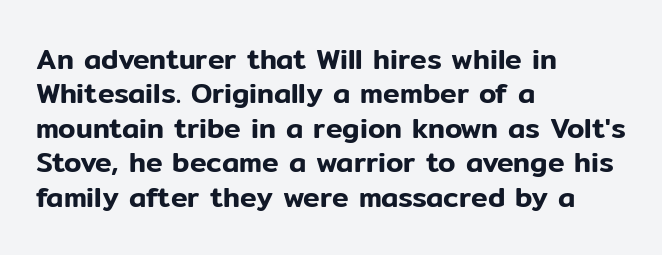
Compared with typical body copy, the letter spacing here is the same. The rendering shows plain stroke endings on the letterforms — a sans-serif design. You could not count columns in this text — the font is proportionally spaced. The compositor pushed each line to the left boundary. Upright lettering throughout. Quick note: underline off.
